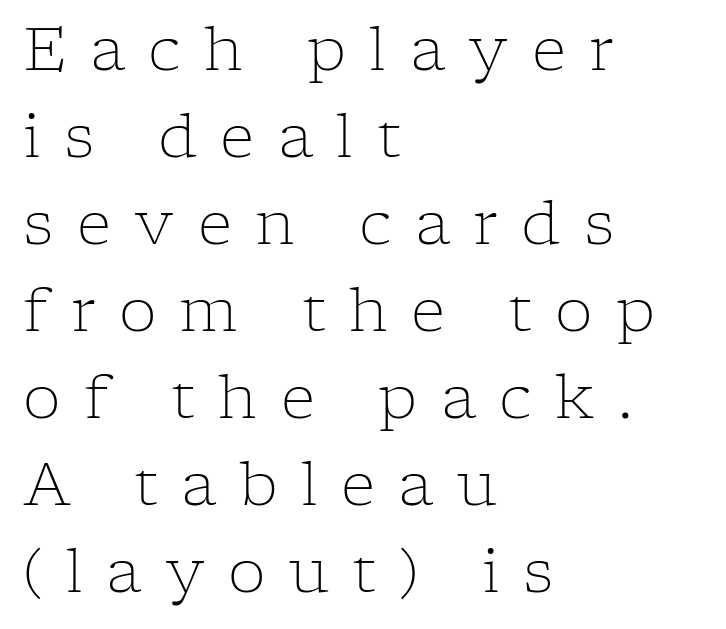
Q: Is the text bold? A: No.
Q: Is the text italic (slanted)? A: No, it is upright.
Q: Is the typeface a serif or a sans-serif typeface? A: Serif.
Q: Is the text underlined? A: No.
Q: How is the paragraph aligned? A: Left-aligned.
Q: Is the spacing between letters normal or unusually wide? A: Unusually wide.
Q: Is the spacing between lines tight, normal or loose? A: Normal.
Q: Width (condensed, normal, or wide)? A: Normal.
Q: Stroke contrast? A: Low.
Q: x-height? A: Medium.
Q: Monospaced? A: No.
